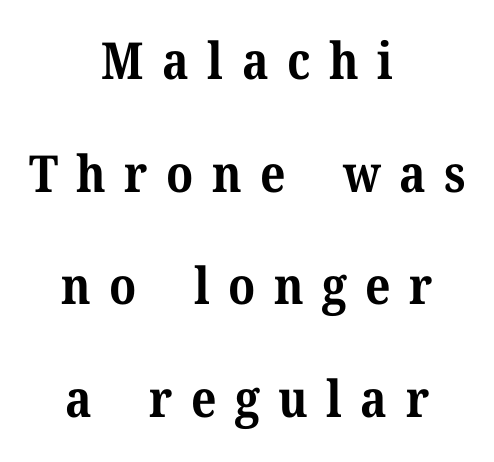
These lines carry a lot of weight — the face is fully bold. One-word summary of the alignment: center. Words float on clear page, feet unadorned. Observe the wide spacing: letters keep a clear distance from each other. To sum up the face: it has serifs.
